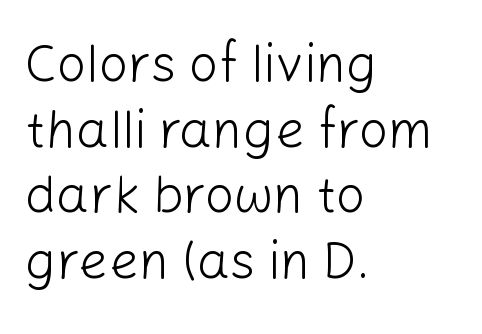
Q: Is the text bold? A: No.
Q: Is the text italic (slanted)? A: No, it is upright.
Q: Is the typeface a serif or a sans-serif typeface? A: Sans-serif.
Q: Is the text underlined? A: No.
Q: How is the paragraph aligned? A: Left-aligned.
Q: Is the spacing between letters normal or unusually wide? A: Normal.
Q: Is the spacing between lines tight, normal or loose? A: Normal.
Q: Width (condensed, normal, or wide)? A: Normal.
Q: Stroke contrast? A: Low.
Q: x-height? A: Medium.
Q: Monospaced? A: No.
